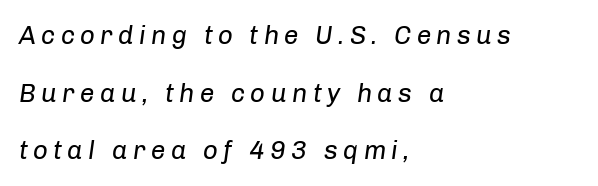
{"italic": "yes", "lean": "right", "slant_degrees": 8, "bold": "no", "underline": "no", "align": "left", "line_spacing": "loose", "line_spacing_ratio": 2.22, "letter_spacing": "wide", "letter_spacing_em": 0.2, "glyph_px": 26}
